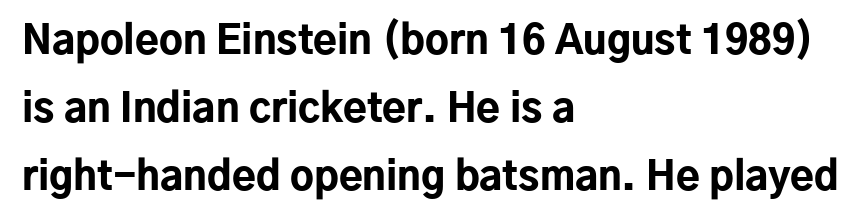
Does the copy run flush right? No — it runs flush left. Beneath every word, the page is bare. Plenty of ink on the page — the face is bold. Letterform terminals end flat and unadorned throughout the passage. Short note: letters normally spaced. Designer's note — italics off, roman on.
